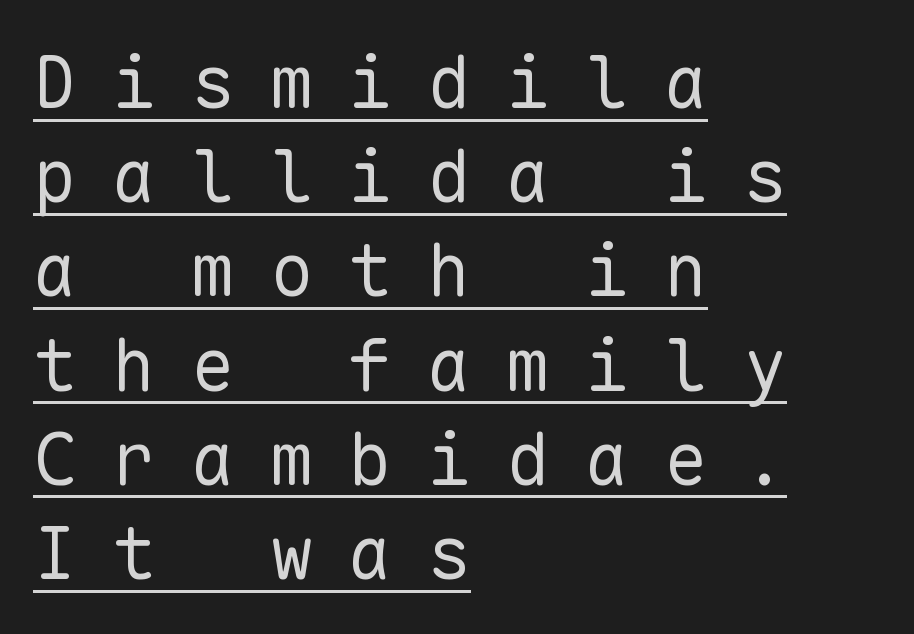
The image shows 73 px regular-weight sans-serif type, upright, monospaced; set left-aligned, normal line spacing (1.29x), unusually wide letter spacing (+0.48 em), underlined; low stroke contrast and a medium x-height.
